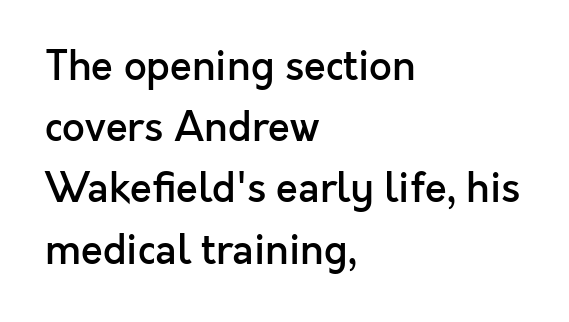
{"serif": "no", "italic": "no", "bold": "semi", "weight": "semibold", "width": "normal", "x_height": "medium", "monospaced": "no", "underline": "no", "align": "left", "line_spacing": "normal", "line_spacing_ratio": 1.53, "letter_spacing": "normal", "letter_spacing_em": 0.0, "glyph_px": 40}
